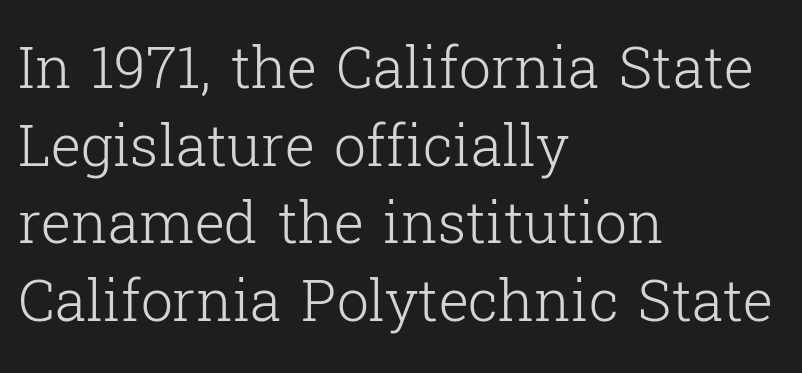
The gaps between neighbouring characters are ordinary and unremarkable. Notice how descenders clear the ascenders below comfortably — that's standard leading. The type family on display is of the serif kind. Style check: upright.
